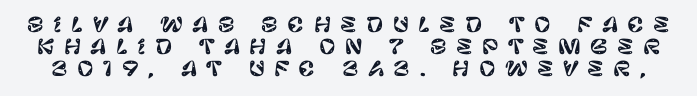
Honestly, the letter spacing is so wide it's the main thing you notice. The string is rendered with underlining switched off. Leading is clearly below the norm, producing a dense column.
